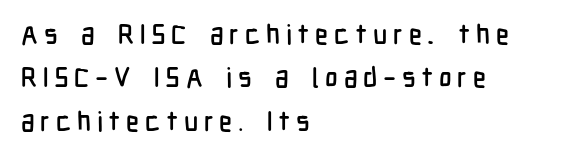
Characters remain perfectly vertical along every line. The compositor pushed each line to the left boundary. Quick note: interline space is typical. A bare baseline throughout the passage.
